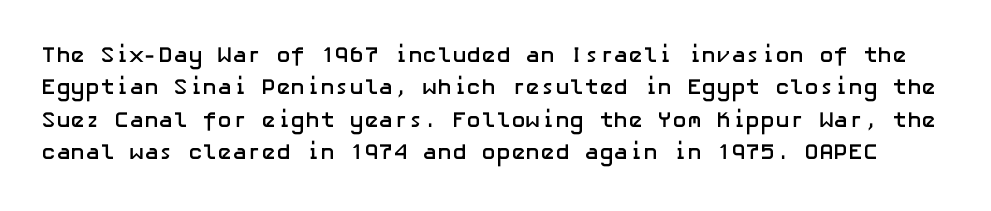
The image shows 22 px bold type, upright; set normal line spacing (1.47x), normal letter spacing, not underlined.
